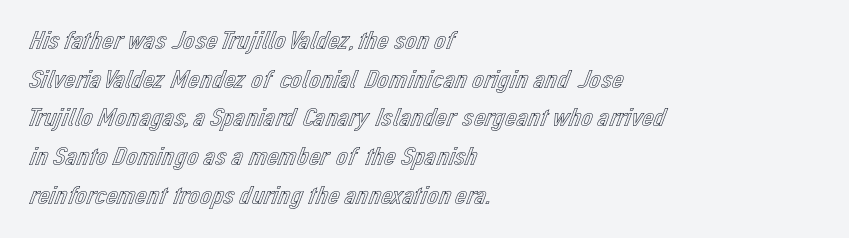
Q: Is the text italic (slanted)? A: Yes.
Q: Is the text underlined? A: No.
Q: How is the paragraph aligned? A: Left-aligned.
Q: Is the spacing between letters normal or unusually wide? A: Normal.
Q: Is the spacing between lines tight, normal or loose? A: Normal.
